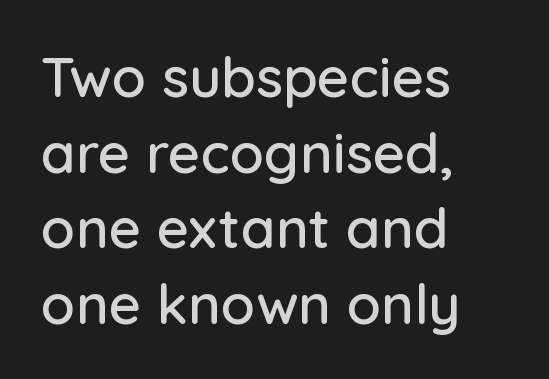
The image shows 56 px sans-serif type, upright; set left-aligned, normal line spacing (1.35x), normal letter spacing, not underlined; low stroke contrast and a medium x-height.
